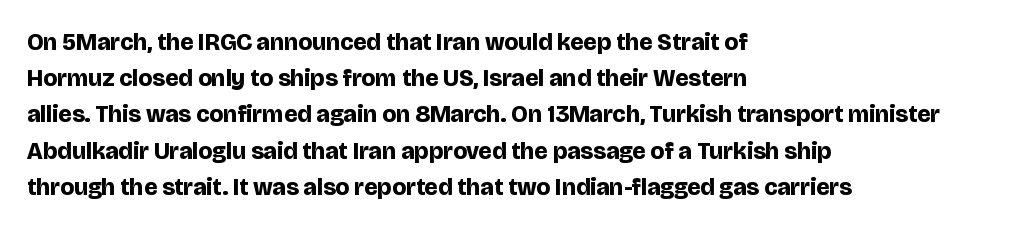
{"italic": "no", "bold": "yes", "underline": "no", "align": "left", "line_spacing": "normal", "line_spacing_ratio": 1.51, "letter_spacing": "normal", "letter_spacing_em": 0.0, "glyph_px": 24}
